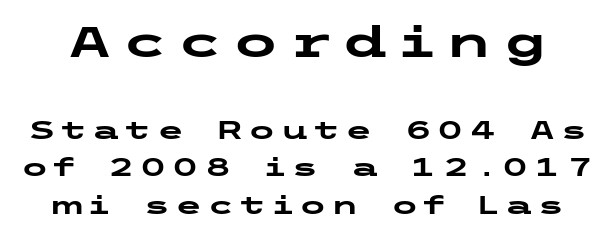
{"serif": "no", "italic": "no", "bold": "yes", "weight": "heavy", "width": "wide", "stroke_contrast": "low", "x_height": "medium", "underline": "no", "line_spacing": "normal", "line_spacing_ratio": 1.5, "larger_block": "first", "size_ratio": 1.72, "glyph_px": 43}
